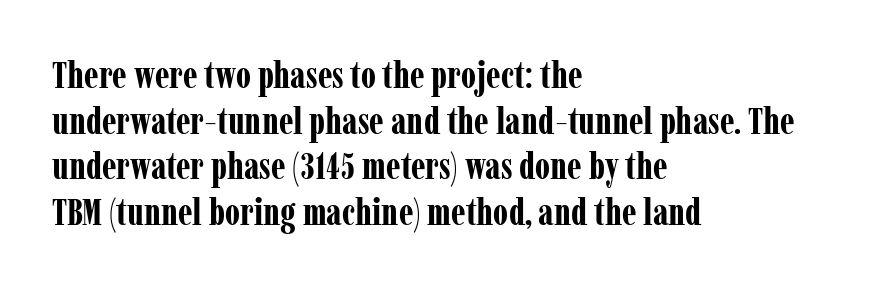
The image shows 37 px bold, condensed serif type, upright; set left-aligned, line spacing 1.23x, normal letter spacing, not underlined; low stroke contrast and a medium x-height.
